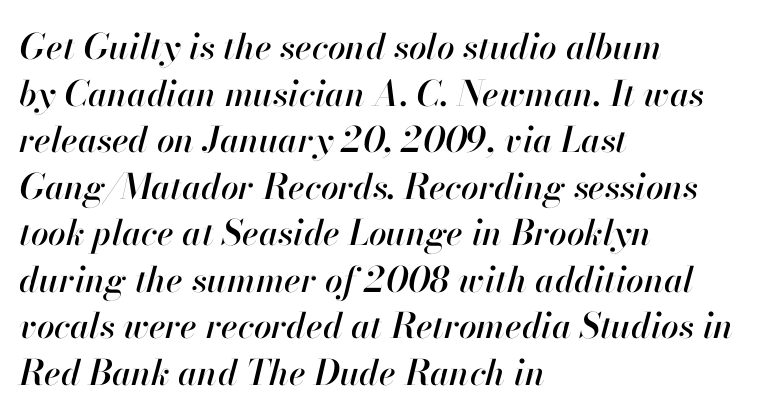
The image shows 35 px text type, italic (leaning right); set left-aligned, normal line spacing (1.33x), normal letter spacing, not underlined; high stroke contrast and a small x-height.
